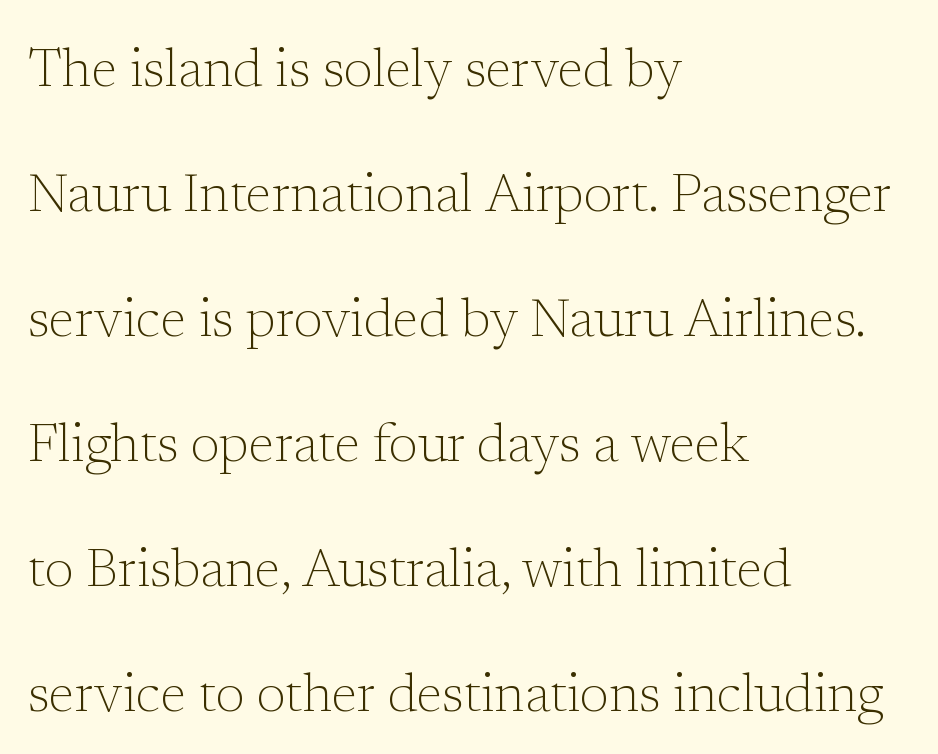
The image shows 53 px light serif type, upright; set left-aligned, loose line spacing (2.36x), normal letter spacing, not underlined; low stroke contrast and a medium x-height.
